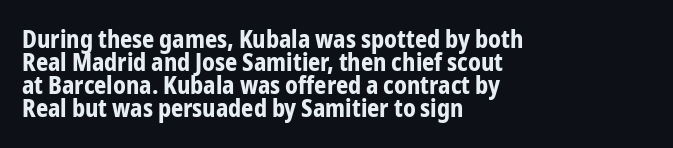
The image shows 24 px bold type, upright; set left-aligned, tight line spacing (0.96x), normal letter spacing, not underlined.
